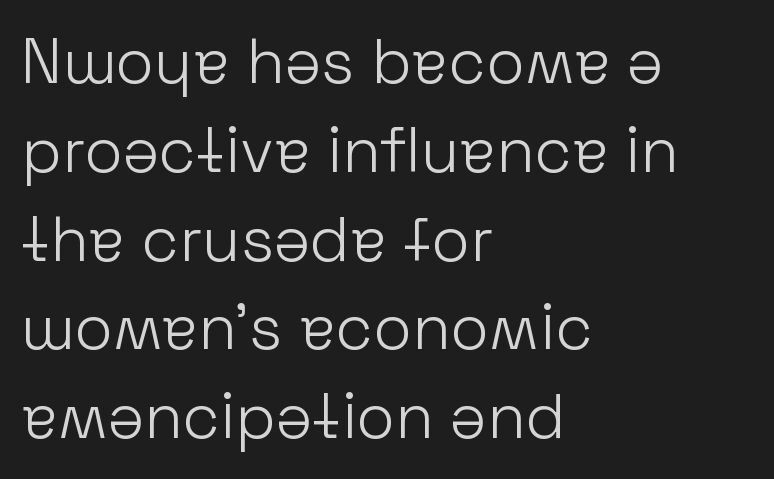
The image shows 63 px light sans-serif type, upright; set left-aligned, normal line spacing (1.41x), normal letter spacing, not underlined; low stroke contrast and a medium x-height.
